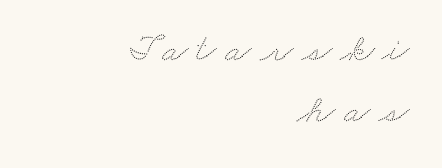
{"width": "wide", "stroke_contrast": "low", "x_height": "small", "monospaced": "no", "underline": "no", "align": "right", "line_spacing": "normal", "line_spacing_ratio": 1.57, "letter_spacing": "wide", "letter_spacing_em": 0.21, "glyph_px": 39}
